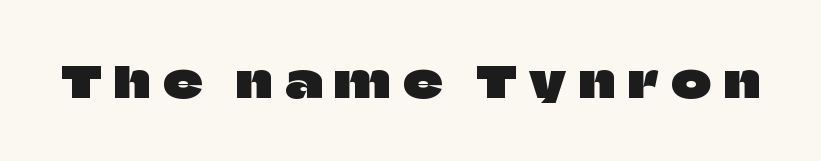
{"serif": "no", "italic": "no", "width": "normal", "stroke_contrast": "low", "x_height": "large", "monospaced": "no", "underline": "no", "letter_spacing": "wide", "letter_spacing_em": 0.3, "glyph_px": 43}
